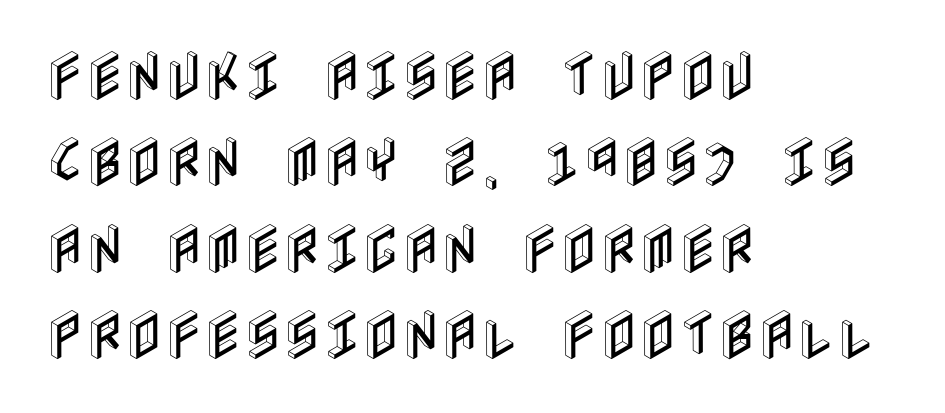
{"italic": "no", "width": "condensed", "x_height": "large", "underline": "no", "align": "left", "line_spacing": "normal", "line_spacing_ratio": 1.6, "letter_spacing": "normal", "letter_spacing_em": 0.0, "glyph_px": 54}
